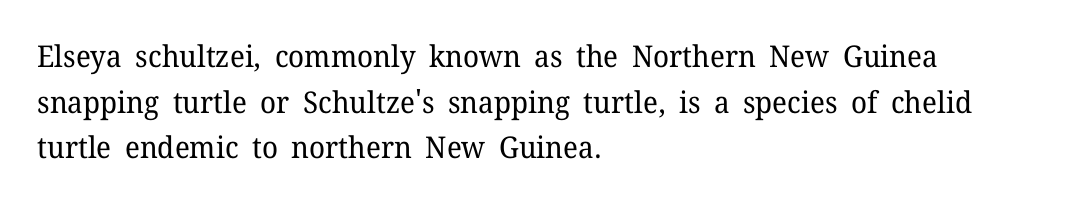
{"serif": "yes", "italic": "no", "bold": "no", "weight": "regular", "width": "normal", "stroke_contrast": "low", "x_height": "medium", "monospaced": "no", "underline": "no", "align": "left", "line_spacing": "normal", "line_spacing_ratio": 1.52, "letter_spacing": "normal", "letter_spacing_em": 0.0, "glyph_px": 30}
